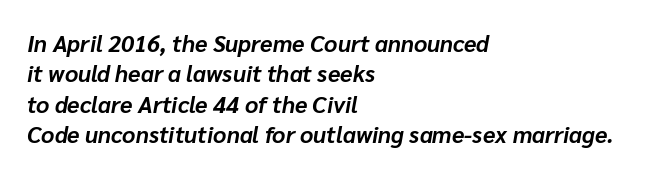
The image shows 23 px bold type, italic (leaning right); set left-aligned, normal line spacing (1.32x), normal letter spacing, not underlined.
